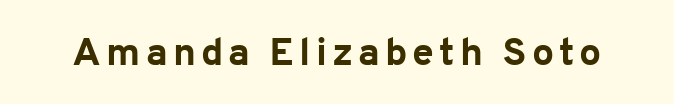
Any mark beneath the type? The region is blank. The type family on display is of the sans-serif kind. The rendering uses natural spacing where letterforms have individual widths. I'd describe the lettering as bold — thick and assertive.
